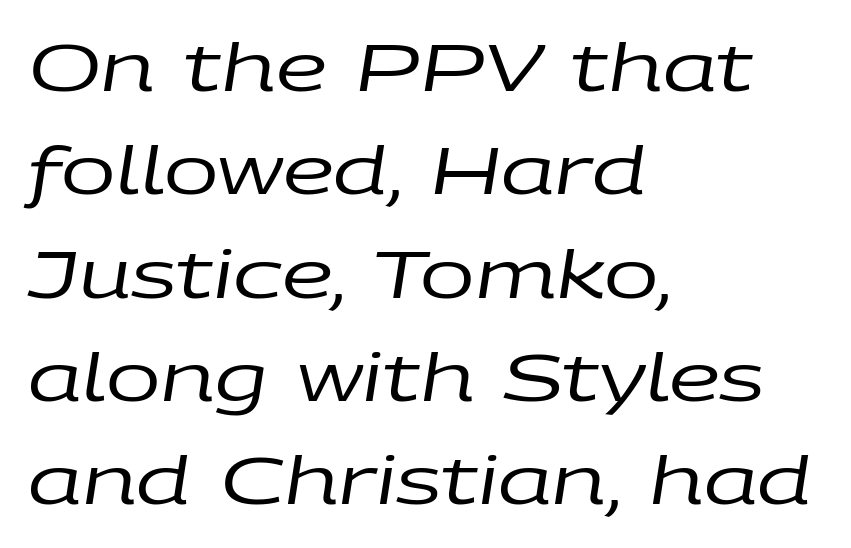
The image shows 65 px regular-weight, wide type, italic (leaning right); set left-aligned, normal line spacing (1.59x), normal letter spacing, not underlined; low stroke contrast and a large x-height.
